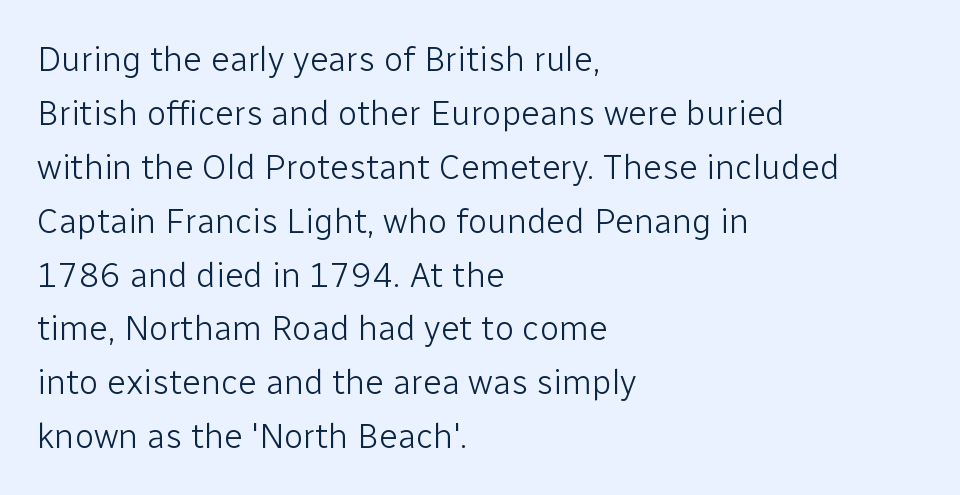
The passage shown is not bold in any degree. The typeface chosen for these lines omits serifs. The rendering keeps characters at their native spacing. A classic flush-left, rag-right setting is used for this passage.
